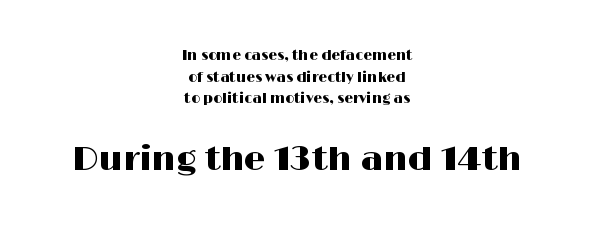
The font's upright variant was chosen for this text. The typeface chosen for these lines omits serifs. A typesetter would call this zero additional tracking. Clear beneath every line of the passage. Regarding leading, the lines here are spaced in the standard way. Do the characters align in a grid? No, the font is proportional.
